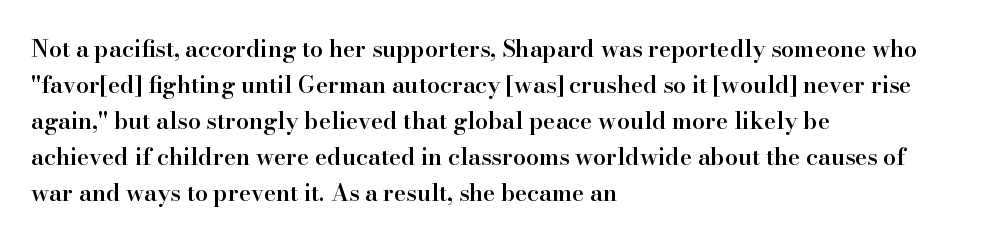
The image shows 23 px text type, upright; set left-aligned, normal line spacing (1.57x), normal letter spacing, not underlined.
